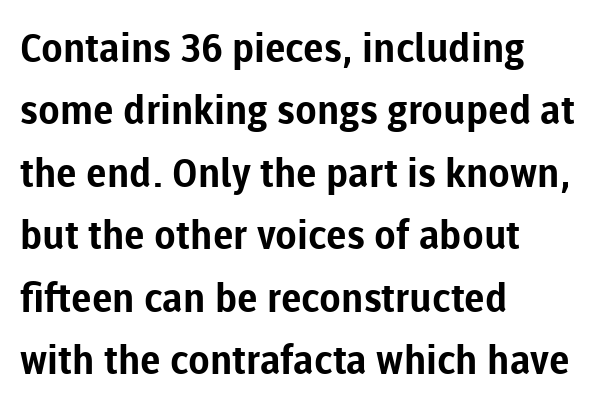
{"serif": "no", "italic": "no", "bold": "yes", "weight": "bold", "width": "normal", "stroke_contrast": "low", "x_height": "medium", "monospaced": "no", "underline": "no", "align": "left", "line_spacing": "normal", "line_spacing_ratio": 1.56, "letter_spacing": "normal", "letter_spacing_em": 0.0, "glyph_px": 40}
